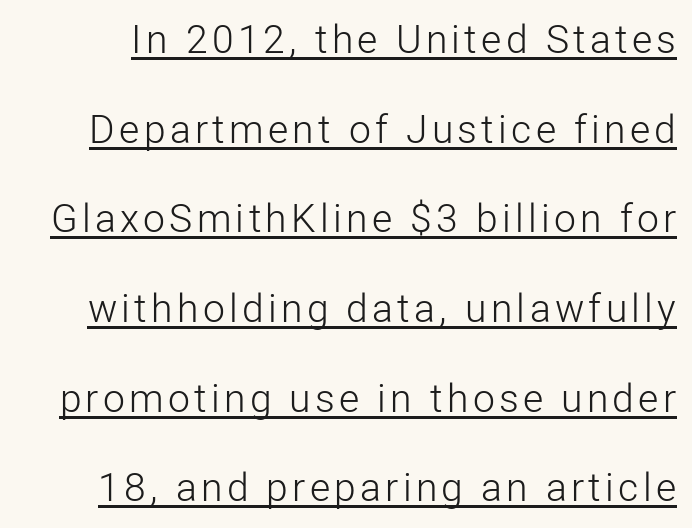
Q: Is the text bold? A: No.
Q: Is the text italic (slanted)? A: No, it is upright.
Q: Is the typeface a serif or a sans-serif typeface? A: Sans-serif.
Q: Is the text underlined? A: Yes.
Q: Is the spacing between lines tight, normal or loose? A: Loose.
Q: Width (condensed, normal, or wide)? A: Normal.
Q: Stroke contrast? A: Low.
Q: x-height? A: Medium.
Q: Monospaced? A: No.
